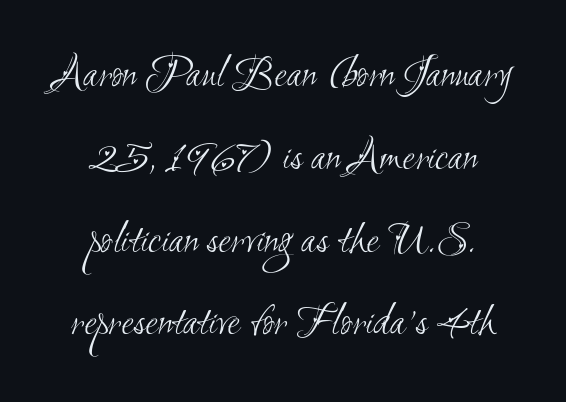
{"serif": "no", "bold": "no", "weight": "light", "width": "condensed", "stroke_contrast": "medium", "x_height": "small", "monospaced": "no", "underline": "no", "align": "center", "line_spacing_ratio": 1.8, "letter_spacing": "normal", "letter_spacing_em": 0.0, "glyph_px": 46}
